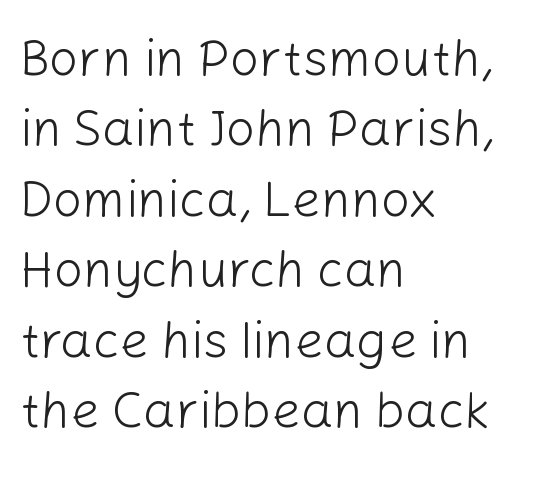
The characters display no serif detailing; their extremities are plain. The horizontal fit of the characters is conventional and even. The rendering anchors every line to the left-hand side. One glance says typical: line gaps are just what's usual. Just letters on the line, the space beneath them empty. The letters advance in unequal steps, a hallmark of proportional type.
